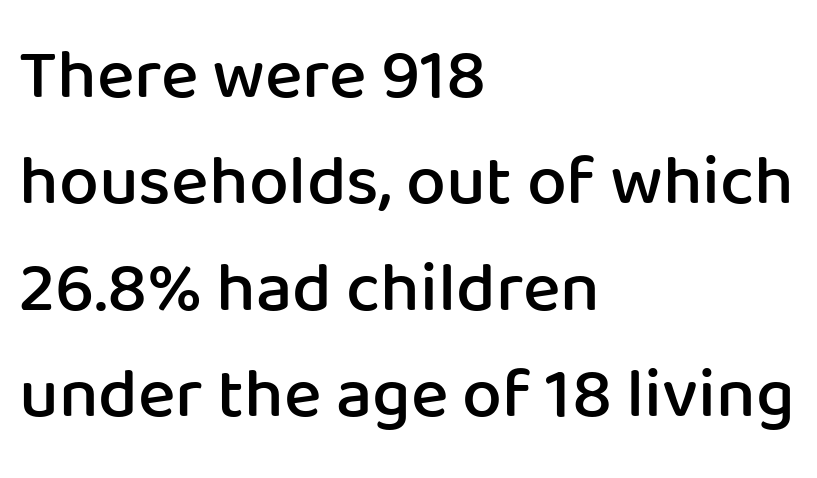
{"serif": "no", "italic": "no", "bold": "semi", "weight": "semibold", "width": "normal", "stroke_contrast": "low", "x_height": "medium", "monospaced": "no", "underline": "no", "align": "left", "line_spacing": "normal", "line_spacing_ratio": 1.5, "letter_spacing": "normal", "letter_spacing_em": 0.0, "glyph_px": 71}
